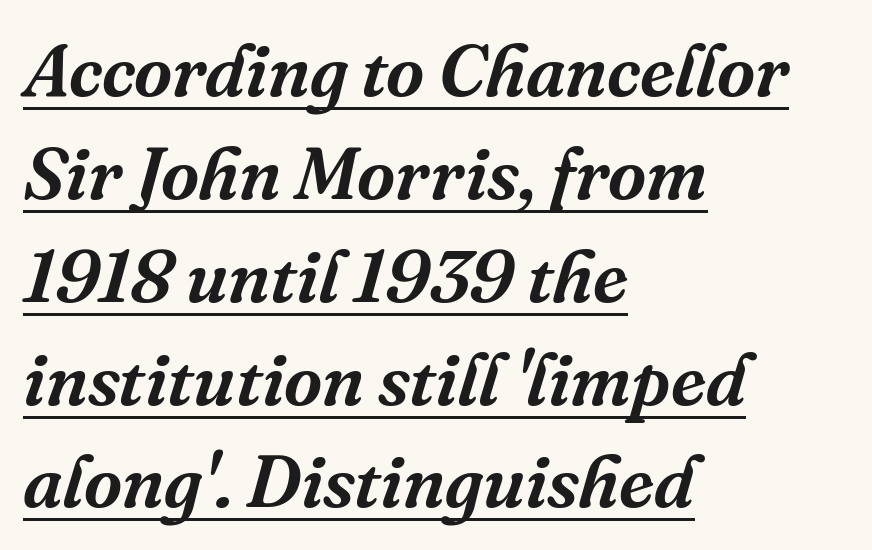
{"serif": "yes", "italic": "yes", "lean": "right", "slant_degrees": 16, "width": "normal", "stroke_contrast": "medium", "x_height": "medium", "monospaced": "no", "underline": "yes", "align": "left", "line_spacing": "normal", "line_spacing_ratio": 1.39, "letter_spacing": "normal", "letter_spacing_em": 0.0, "glyph_px": 74}
